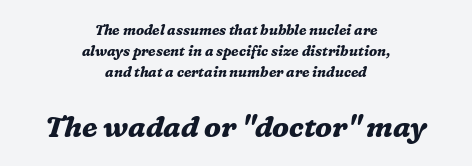
{"serif": "yes", "italic": "yes", "lean": "right", "slant_degrees": 16, "bold": "yes", "weight": "bold", "width": "normal", "stroke_contrast": "medium", "x_height": "medium", "monospaced": "no", "underline": "no", "align": "center", "line_spacing": "normal", "line_spacing_ratio": 1.51, "letter_spacing": "normal", "letter_spacing_em": 0.0, "larger_block": "second", "size_ratio": 2.07, "glyph_px": 29}
